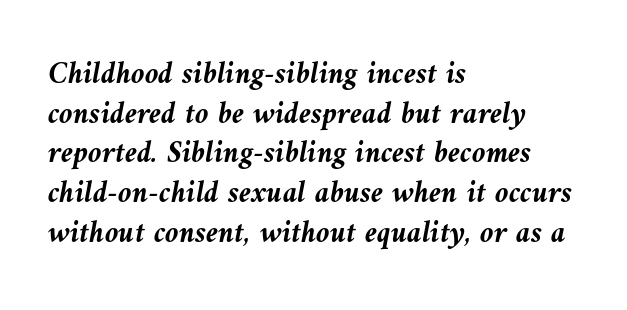
Q: Is the text bold? A: Yes.
Q: Is the text italic (slanted)? A: Yes, it leans left by about 9 degrees.
Q: Is the text underlined? A: No.
Q: How is the paragraph aligned? A: Left-aligned.
Q: Is the spacing between letters normal or unusually wide? A: Normal.
Q: Is the spacing between lines tight, normal or loose? A: Normal.
Q: Width (condensed, normal, or wide)? A: Normal.
Q: Stroke contrast? A: Medium.
Q: x-height? A: Medium.
Q: Monospaced? A: No.
